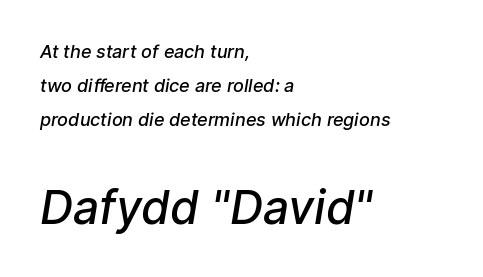
Letter spacing: default. Bigger letters appear in the bottom chunk; the top chunk is reduced. The passage shown is typed in a proportional face where columns would drift. Has an underline been added? It has not. The characters look somewhat weighty, a semibold short of true bold.
